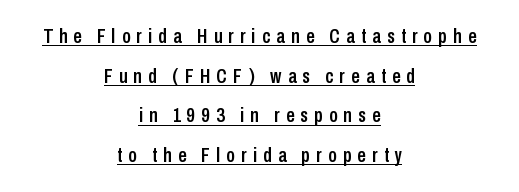
{"italic": "no", "underline": "yes", "align": "center", "line_spacing_ratio": 1.89, "letter_spacing": "wide", "letter_spacing_em": 0.3, "glyph_px": 21}
